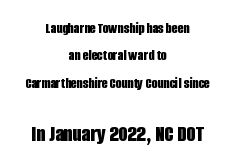
{"italic": "no", "bold": "yes", "underline": "no", "align": "center", "line_spacing_ratio": 1.83, "letter_spacing": "normal", "letter_spacing_em": 0.0, "larger_block": "second", "size_ratio": 1.53, "glyph_px": 23}
